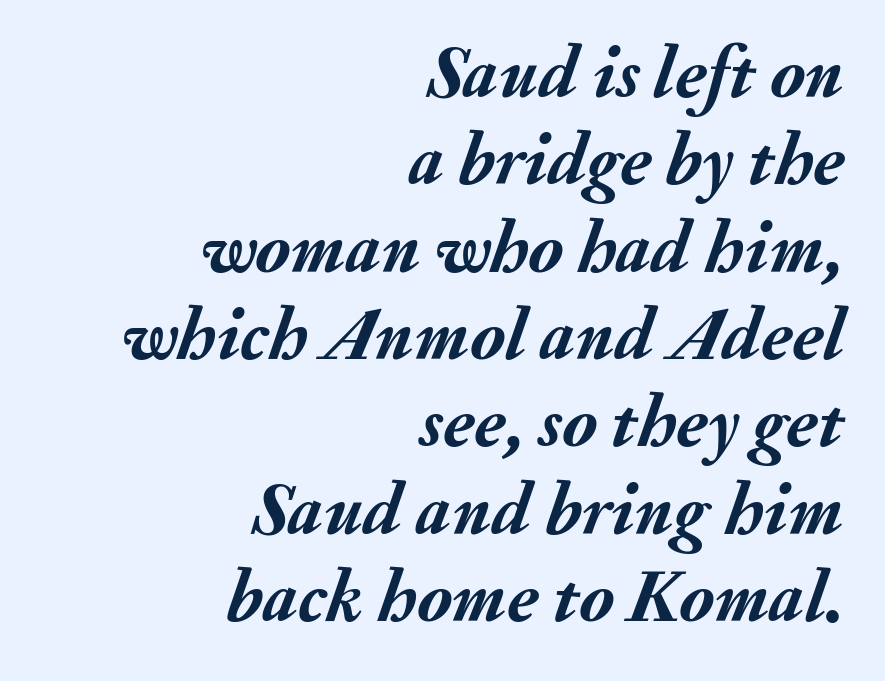
Horizontal alignment here is rightward, an uncommon choice for prose. Italic: yes, the glyphs are oblique. These lines carry a lot of weight — the face is fully bold. Glance below the letters and you will spot only blank space.
